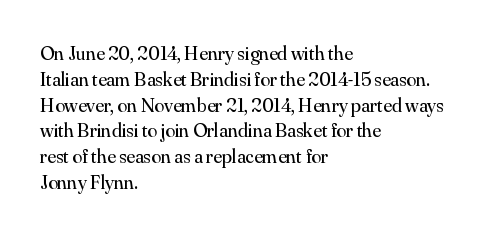
Interline gaps are of average width in this sample. Style check: upright. Tracking here is standard; glyphs follow each other at the usual distance. Stroke mass is kept to a normal reading level or below. Beneath every word, the page is bare. Leftover space on each line is placed entirely after the last word.
